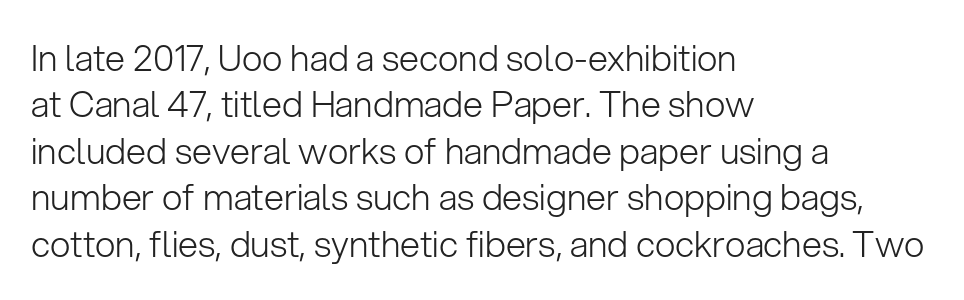
{"serif": "no", "italic": "no", "bold": "no", "weight": "light", "width": "normal", "stroke_contrast": "low", "x_height": "medium", "monospaced": "no", "underline": "no", "align": "left", "line_spacing": "normal", "line_spacing_ratio": 1.29, "letter_spacing": "normal", "letter_spacing_em": 0.0, "glyph_px": 36}
